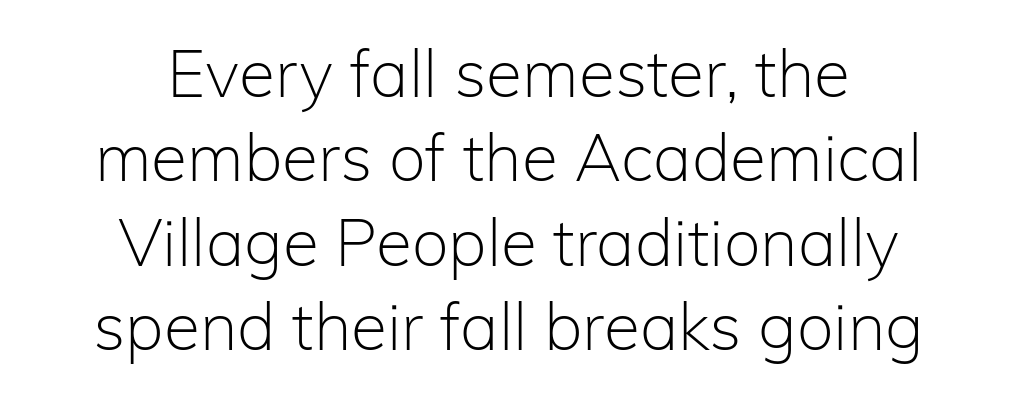
{"serif": "no", "italic": "no", "bold": "no", "weight": "light", "width": "normal", "stroke_contrast": "low", "x_height": "medium", "monospaced": "no", "underline": "no", "align": "center", "line_spacing": "normal", "line_spacing_ratio": 1.28, "letter_spacing": "normal", "letter_spacing_em": 0.0, "glyph_px": 66}
